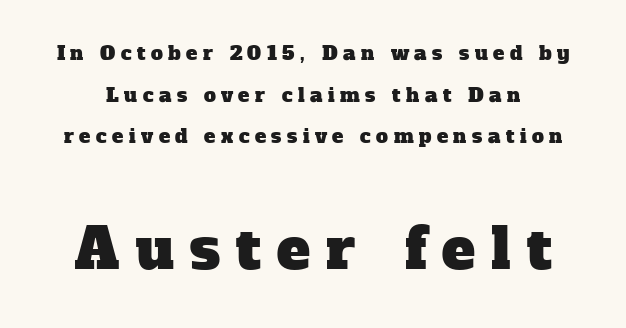
Q: Is the typeface a serif or a sans-serif typeface? A: Serif.
Q: Is the text underlined? A: No.
Q: Is the spacing between letters normal or unusually wide? A: Unusually wide.
Q: Is the spacing between lines tight, normal or loose? A: Loose.
Q: Which block of text is set in a larger size, the first (top) or the second (bottom)? A: The second (bottom) one.
Q: Width (condensed, normal, or wide)? A: Normal.
Q: Stroke contrast? A: Low.
Q: x-height? A: Medium.
Q: Monospaced? A: No.
